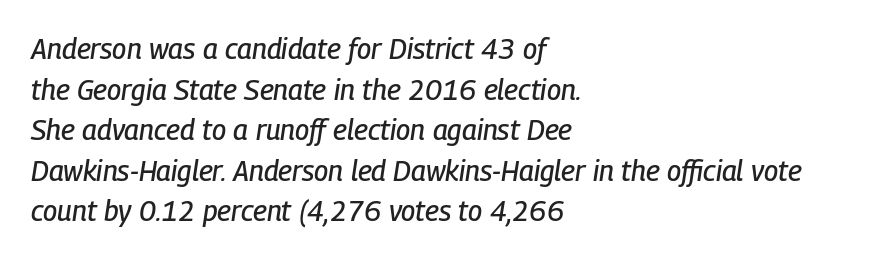
{"italic": "yes", "lean": "right", "slant_degrees": 9, "width": "condensed", "stroke_contrast": "low", "x_height": "medium", "monospaced": "no", "underline": "no", "align": "left", "line_spacing": "normal", "line_spacing_ratio": 1.45, "letter_spacing": "normal", "letter_spacing_em": 0.0, "glyph_px": 28}
